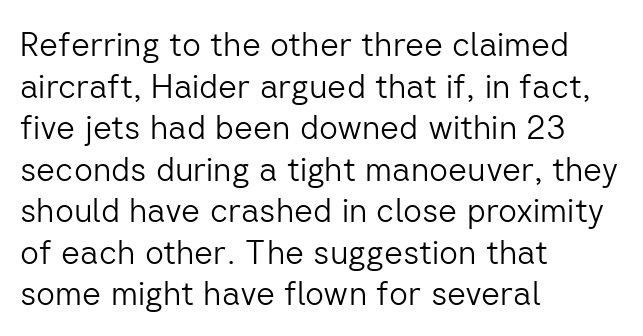
Q: Is the text bold? A: No.
Q: Is the text italic (slanted)? A: No, it is upright.
Q: Is the typeface a serif or a sans-serif typeface? A: Sans-serif.
Q: Is the text underlined? A: No.
Q: How is the paragraph aligned? A: Left-aligned.
Q: Is the spacing between letters normal or unusually wide? A: Normal.
Q: Is the spacing between lines tight, normal or loose? A: Normal.
Q: Width (condensed, normal, or wide)? A: Normal.
Q: Stroke contrast? A: Low.
Q: x-height? A: Medium.
Q: Monospaced? A: No.
